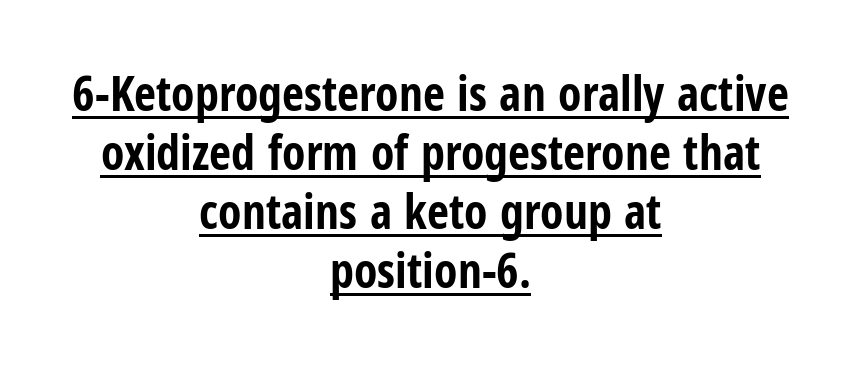
The image shows 48 px bold, condensed sans-serif type, upright; set centered, line spacing 1.23x, normal letter spacing, underlined; low stroke contrast and a medium x-height.
